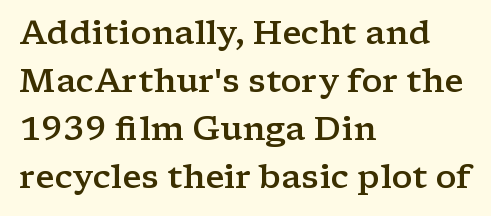
The image shows 33 px semibold, wide serif type, upright; set left-aligned, normal line spacing (1.45x), normal letter spacing, not underlined; low stroke contrast and a medium x-height.
